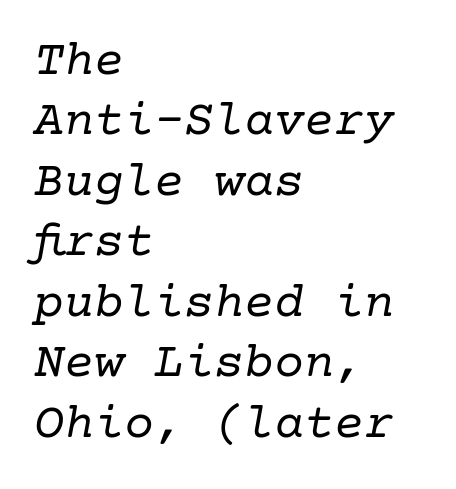
You could call the tracking neutral — neither tight nor loose. Serif or sans? Serif — the stroke terminals have little feet. Descender tails drop into unmarked territory. The face looks like a standard text weight, possibly lighter. Style check: oblique.
